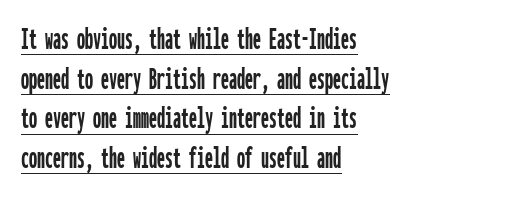
Look at the tracking — it's just the regular setting, nothing added. The font's upright variant was chosen for this text. The rag falls on the right side of this text block. Notice how a bar underscores the lettering throughout. Does the type have serifs? No, each stem ends abruptly. You could count columns in this text — the font is strictly monospaced.
